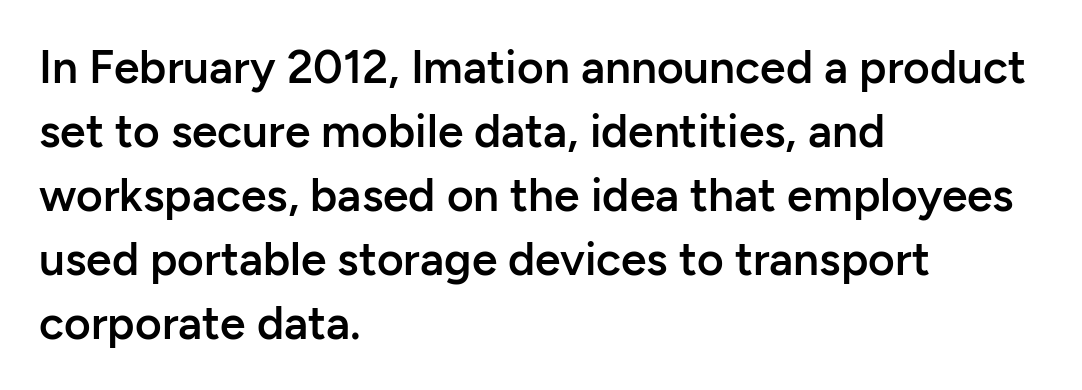
Q: Is the text bold? A: Semi-bold.
Q: Is the text italic (slanted)? A: No, it is upright.
Q: Is the typeface a serif or a sans-serif typeface? A: Sans-serif.
Q: Is the text underlined? A: No.
Q: How is the paragraph aligned? A: Left-aligned.
Q: Is the spacing between letters normal or unusually wide? A: Normal.
Q: Is the spacing between lines tight, normal or loose? A: Normal.
Q: Width (condensed, normal, or wide)? A: Normal.
Q: Stroke contrast? A: Low.
Q: x-height? A: Medium.
Q: Monospaced? A: No.
